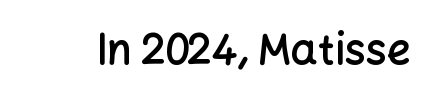
Q: Is the text bold? A: Semi-bold.
Q: Is the text italic (slanted)? A: No, it is upright.
Q: Is the typeface a serif or a sans-serif typeface? A: Sans-serif.
Q: Is the text underlined? A: No.
Q: Is the spacing between letters normal or unusually wide? A: Normal.
Q: Width (condensed, normal, or wide)? A: Normal.
Q: Stroke contrast? A: Low.
Q: x-height? A: Medium.
Q: Monospaced? A: No.
